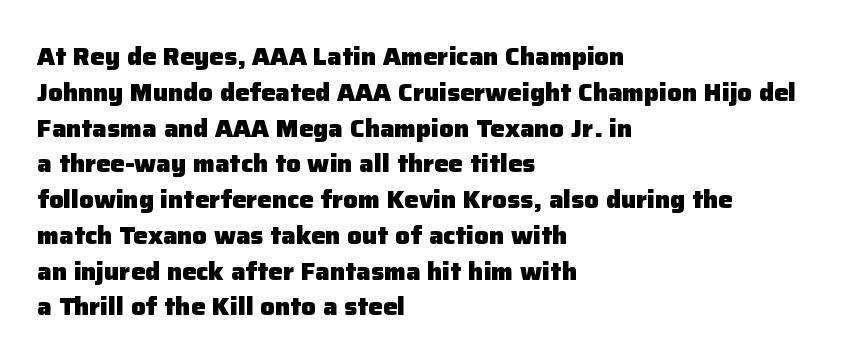
Q: Is the text bold? A: Yes.
Q: Is the text italic (slanted)? A: No, it is upright.
Q: Is the text underlined? A: No.
Q: How is the paragraph aligned? A: Left-aligned.
Q: Is the spacing between letters normal or unusually wide? A: Normal.
Q: Is the spacing between lines tight, normal or loose? A: Normal.
